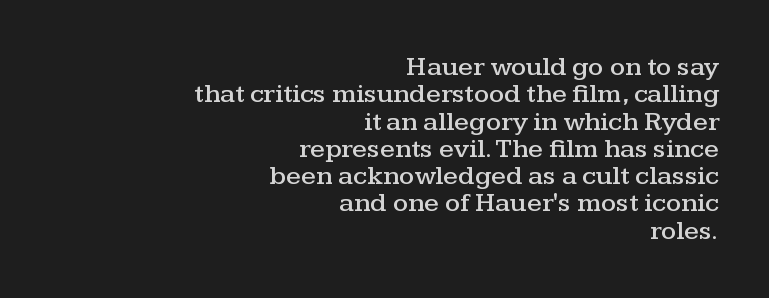
Summary of vertical rhythm: compact, with narrow interline spacing. Words float on clear page, feet unadorned. Tracking here is standard; glyphs follow each other at the usual distance. The compositor pushed each line to the right boundary. Posture: vertical.
